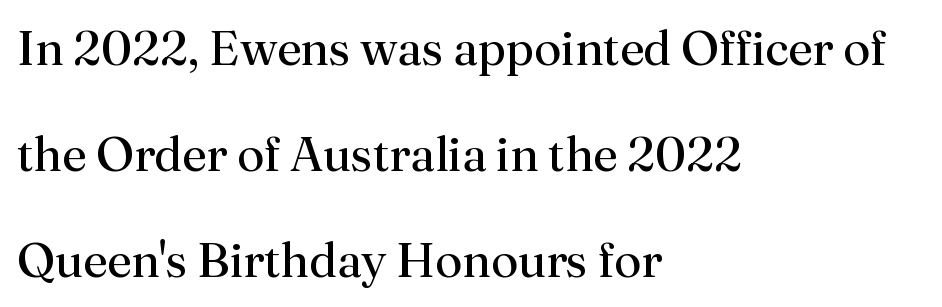
Q: Is the text bold? A: No.
Q: Is the text italic (slanted)? A: No, it is upright.
Q: Is the typeface a serif or a sans-serif typeface? A: Serif.
Q: Is the text underlined? A: No.
Q: How is the paragraph aligned? A: Left-aligned.
Q: Is the spacing between letters normal or unusually wide? A: Normal.
Q: Is the spacing between lines tight, normal or loose? A: Loose.
Q: Width (condensed, normal, or wide)? A: Normal.
Q: Stroke contrast? A: Medium.
Q: x-height? A: Small.
Q: Monospaced? A: No.
